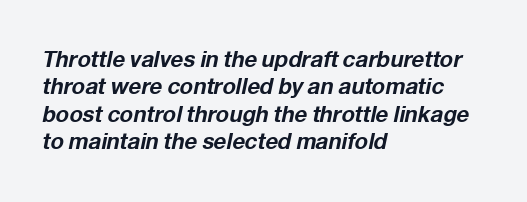
{"italic": "yes", "lean": "right", "slant_degrees": 12, "bold": "yes", "underline": "no", "align": "left", "line_spacing": "normal", "line_spacing_ratio": 1.25, "letter_spacing": "normal", "letter_spacing_em": 0.0, "glyph_px": 22}
